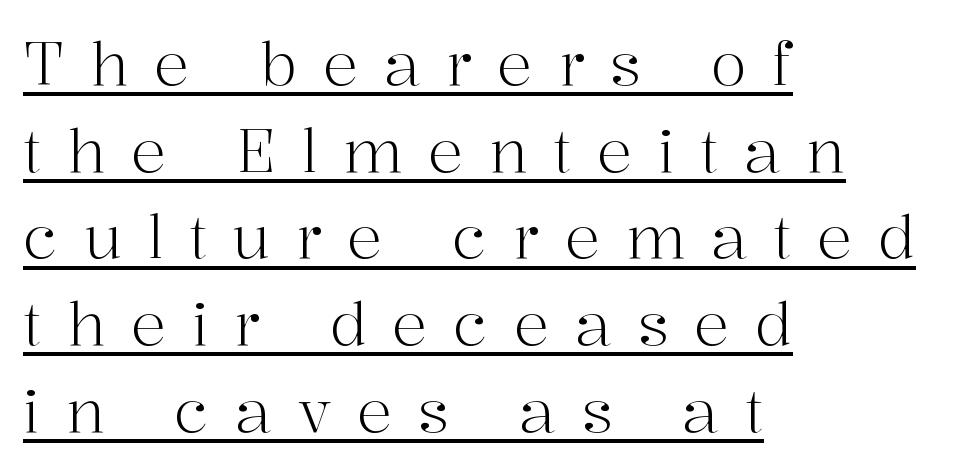
Do the letters lean? They stand straight. No heavy texture on the line: the type isn't bold. Notice how descenders clear the ascenders below comfortably — that's standard leading. Varying glyph widths throughout — classic text-font behaviour. These lines are set flush left with a ragged right edge.
